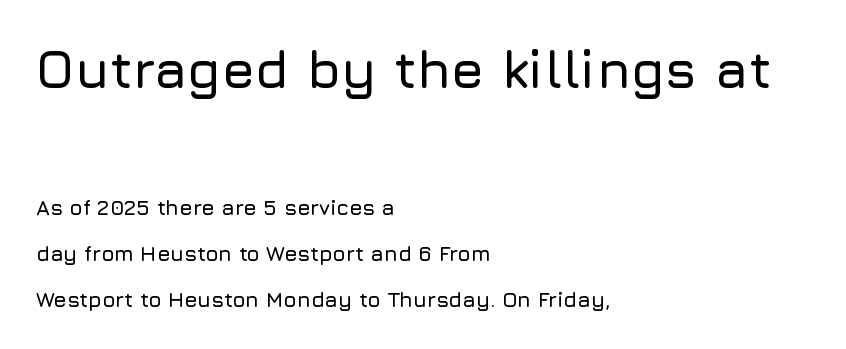
The image shows 53 px sans-serif type, upright; set left-aligned, loose line spacing (2.19x), normal letter spacing, not underlined; the first (top) block is 2.52x larger; low stroke contrast and a medium x-height.
